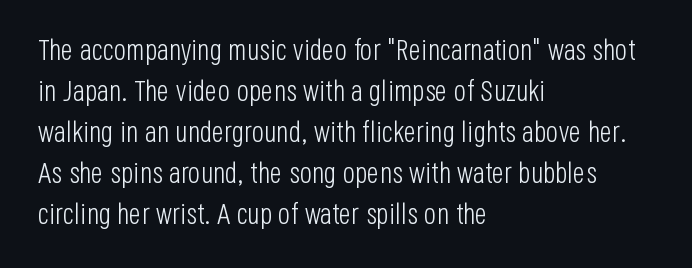
The image shows 29 px light, condensed sans-serif type, upright; set left-aligned, normal line spacing (1.41x), normal letter spacing, not underlined; low stroke contrast and a large x-height.
